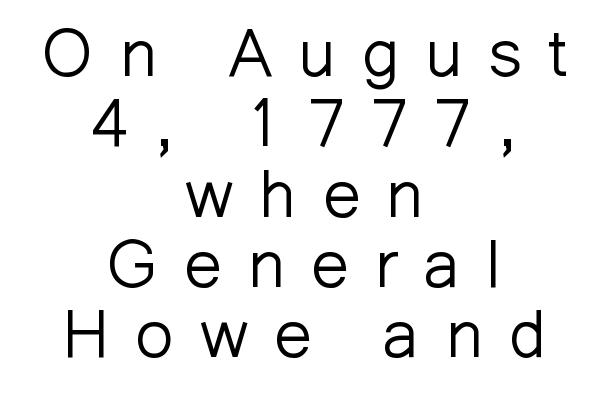
{"serif": "no", "italic": "no", "bold": "no", "weight": "light", "width": "normal", "stroke_contrast": "low", "x_height": "medium", "monospaced": "no", "underline": "no", "align": "center", "line_spacing": "tight", "line_spacing_ratio": 1.05, "letter_spacing": "wide", "letter_spacing_em": 0.39, "glyph_px": 67}
